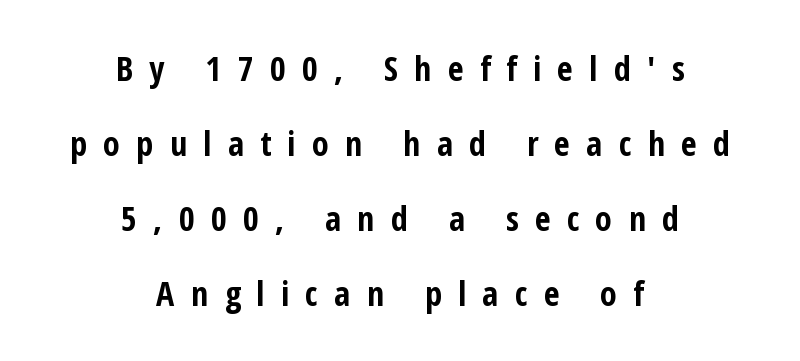
The image shows 34 px bold, condensed sans-serif type, upright; set centered, loose line spacing (2.21x), unusually wide letter spacing (+0.48 em), not underlined; low stroke contrast and a medium x-height.
